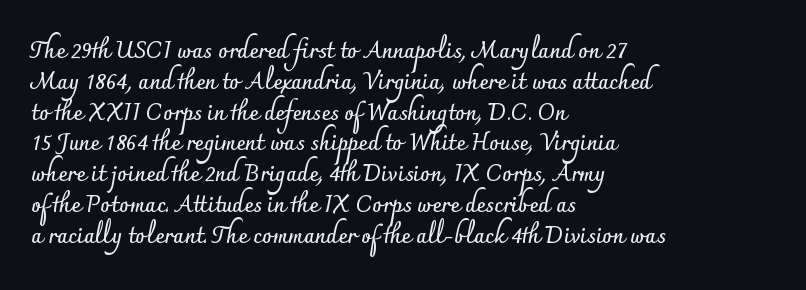
The line-height multiplier appears to be the usual default. The face used here has the dense, thick strokes of a bold. Clear beneath every line of the passage. Each word holds together tightly as a unit, with standard inter-letter gaps. The typesetter chose a ragged-right arrangement here.
